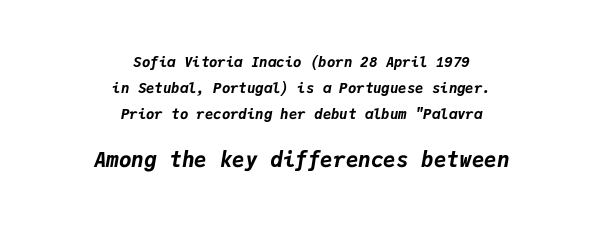
Descenders hang freely into open space. Each line is balanced around a shared central axis. Size hierarchy here favors the trailing block over the leading one. Weight: bold. A typesetter would mark this as italic. Is the letter spacing exaggerated? No — it looks like the ordinary default.
